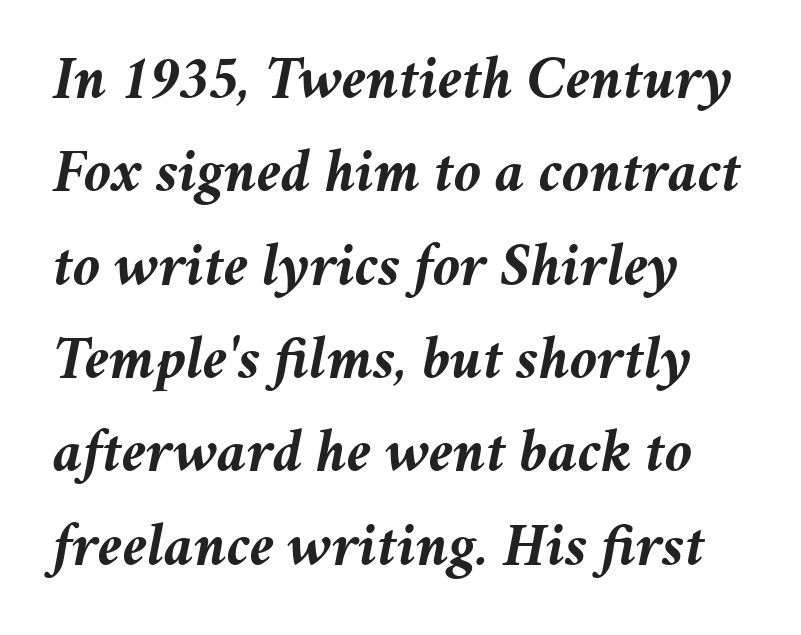
{"italic": "yes", "lean": "right", "slant_degrees": 11, "bold": "yes", "weight": "semibold", "width": "normal", "stroke_contrast": "medium", "x_height": "medium", "monospaced": "no", "underline": "no", "line_spacing": "normal", "line_spacing_ratio": 1.53, "letter_spacing": "normal", "letter_spacing_em": 0.0, "glyph_px": 61}
